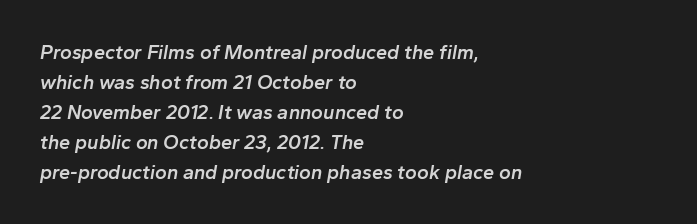
The tracking reads as untouched default to a designer's eye. The gap between lines stays unmarked. Students, observe: this is what conventionally led text looks like. Each line starts at the same left margin while the right side varies. Stems and bowls a touch heavier than normal — semibold. Quick note: italic.
